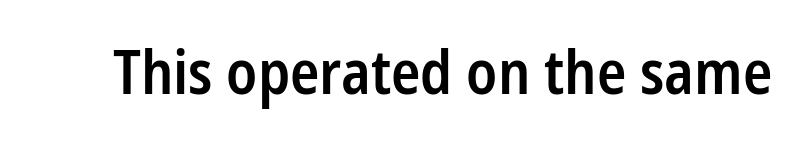
{"serif": "no", "italic": "no", "bold": "semi", "weight": "semibold", "width": "condensed", "stroke_contrast": "low", "x_height": "medium", "monospaced": "no", "underline": "no", "letter_spacing": "normal", "letter_spacing_em": 0.0, "glyph_px": 61}
